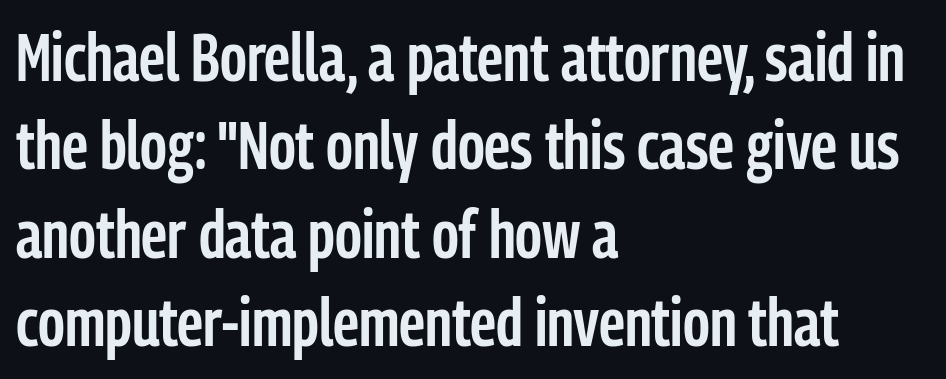
{"serif": "no", "italic": "no", "bold": "semi", "weight": "semibold", "width": "condensed", "stroke_contrast": "low", "x_height": "medium", "monospaced": "no", "underline": "no", "align": "left", "line_spacing": "normal", "line_spacing_ratio": 1.32, "letter_spacing": "normal", "letter_spacing_em": 0.0, "glyph_px": 67}
